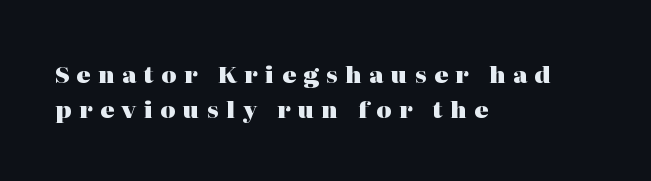
Q: Is the text bold? A: Yes.
Q: Is the text italic (slanted)? A: No, it is upright.
Q: Is the text underlined? A: No.
Q: How is the paragraph aligned? A: Left-aligned.
Q: Is the spacing between letters normal or unusually wide? A: Unusually wide.
Q: Is the spacing between lines tight, normal or loose? A: Normal.
